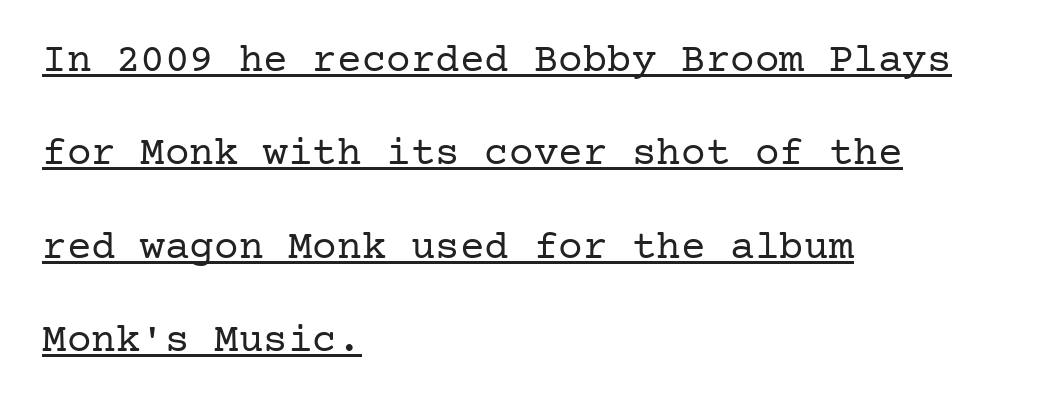
The image shows 41 px regular-weight serif type, upright; set left-aligned, loose line spacing (2.28x), normal letter spacing, underlined; low stroke contrast and a medium x-height.
